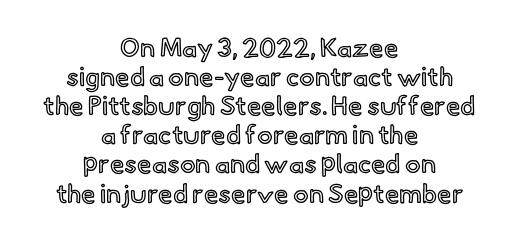
Q: Is the text italic (slanted)? A: No, it is upright.
Q: Is the text underlined? A: No.
Q: How is the paragraph aligned? A: Centered.
Q: Is the spacing between letters normal or unusually wide? A: Normal.
Q: Is the spacing between lines tight, normal or loose? A: Tight.
